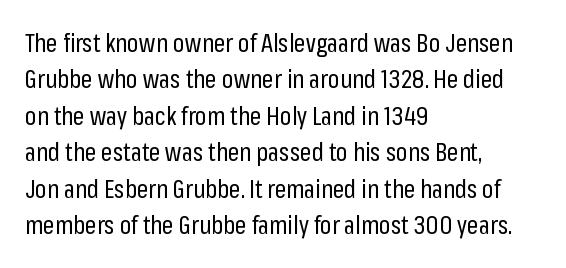
{"italic": "no", "bold": "no", "underline": "no", "align": "left", "line_spacing": "normal", "line_spacing_ratio": 1.46, "letter_spacing": "normal", "letter_spacing_em": 0.0, "glyph_px": 25}
